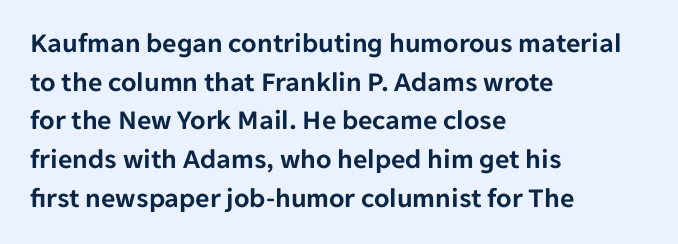
The image shows 28 px sans-serif type, upright; set left-aligned, normal line spacing (1.38x), normal letter spacing, not underlined; low stroke contrast and a medium x-height.
